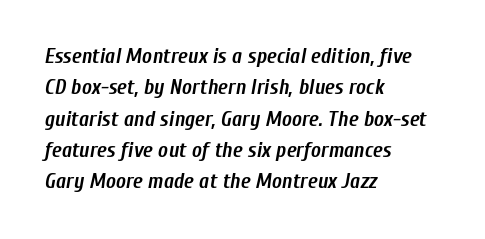
The passage shown leans; its letterforms are oblique. The rows are spaced the way most documents space them. These lines carry a lot of weight — the face is fully bold. Only glyphs here, with clear space below each row. These lines stack with their left ends in a neat column. The line texture is even and compact thanks to regular tracking.
